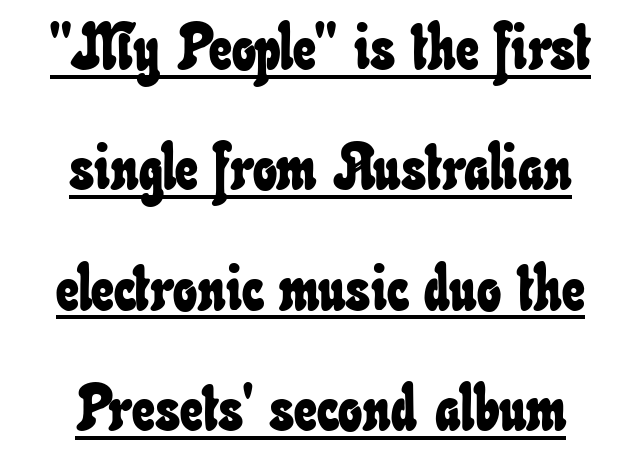
The rendering uses natural spacing where letterforms have individual widths. Does extra space separate the letters? No, they use regular spacing. This rendering features underlined lettering. Teacher's note: observe the equal gaps on both sides — that is centered alignment.
